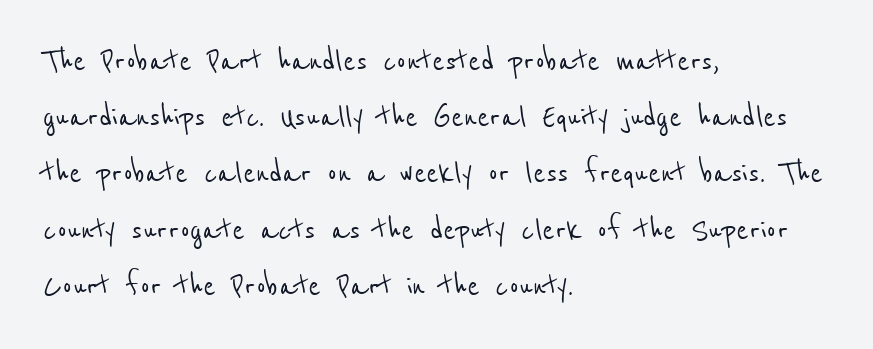
The designer left line spacing at the default. Is this a fixed-width face? No — the glyphs have proportional, varying widths. A bare baseline throughout the passage. The type is set solid horizontally, with unmodified tracking.
